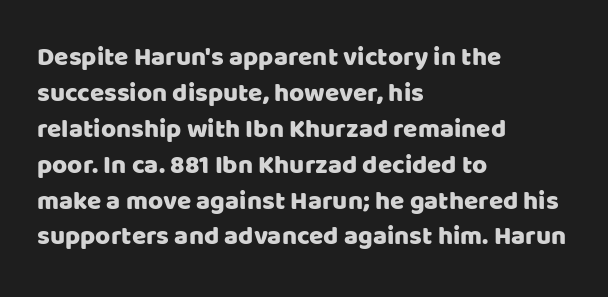
Q: Is the text italic (slanted)? A: No, it is upright.
Q: Is the text underlined? A: No.
Q: How is the paragraph aligned? A: Left-aligned.
Q: Is the spacing between letters normal or unusually wide? A: Normal.
Q: Is the spacing between lines tight, normal or loose? A: Normal.
